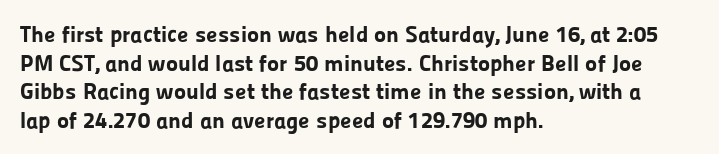
Q: Is the text bold? A: Yes.
Q: Is the text italic (slanted)? A: No, it is upright.
Q: Is the text underlined? A: No.
Q: How is the paragraph aligned? A: Left-aligned.
Q: Is the spacing between letters normal or unusually wide? A: Normal.
